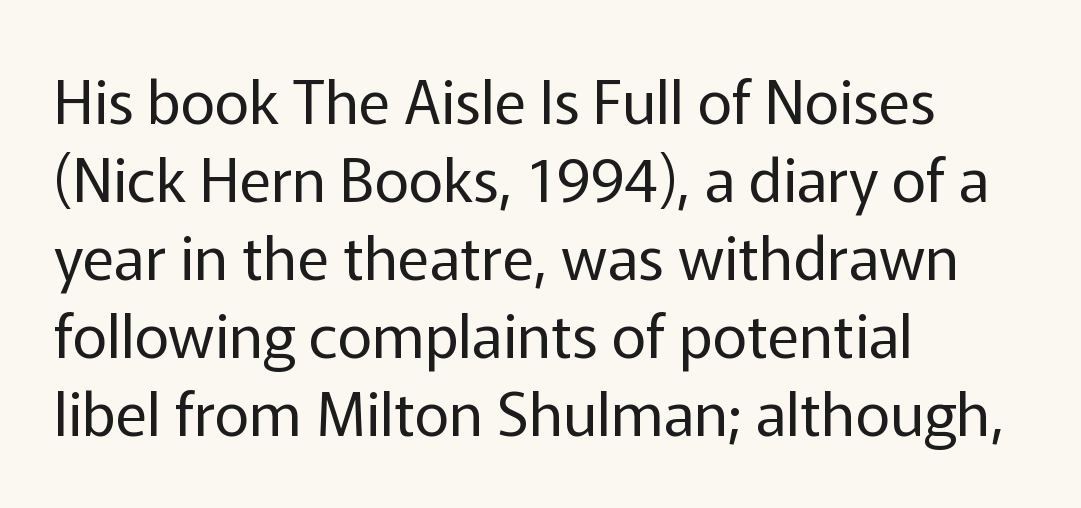
{"serif": "no", "italic": "no", "bold": "no", "weight": "regular", "width": "normal", "stroke_contrast": "low", "x_height": "medium", "monospaced": "no", "underline": "no", "align": "left", "line_spacing": "normal", "line_spacing_ratio": 1.3, "letter_spacing": "normal", "letter_spacing_em": 0.0, "glyph_px": 60}
